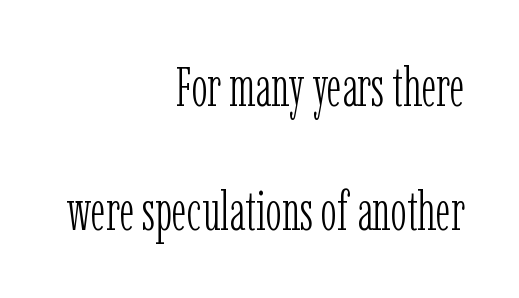
This sample is right-justified, so line beginnings fall wherever the words allow. The space between consecutive lines is lavish. The rendering uses natural spacing where letterforms have individual widths. Heaviness? Minimal to ordinary, like unemphasized prose. Examine the stroke ends and you'll spot serifs.
